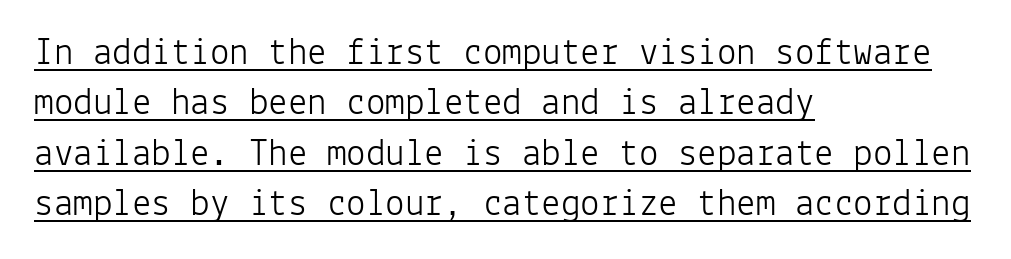
The image shows 39 px light sans-serif type, upright, monospaced; set left-aligned, normal line spacing (1.29x), normal letter spacing, underlined; low stroke contrast and a medium x-height.
